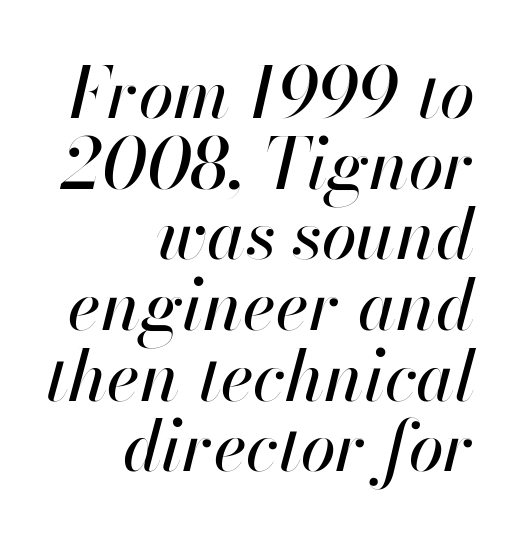
Decoration check: the copy has no underline. Vertical spacing — tight. Right-aligned paragraph, ragged on the left. Letter spacing: default. Note the varied advance widths — an 'i' is clearly narrower than an 'm'. Slant detected: the letters are inclined.
